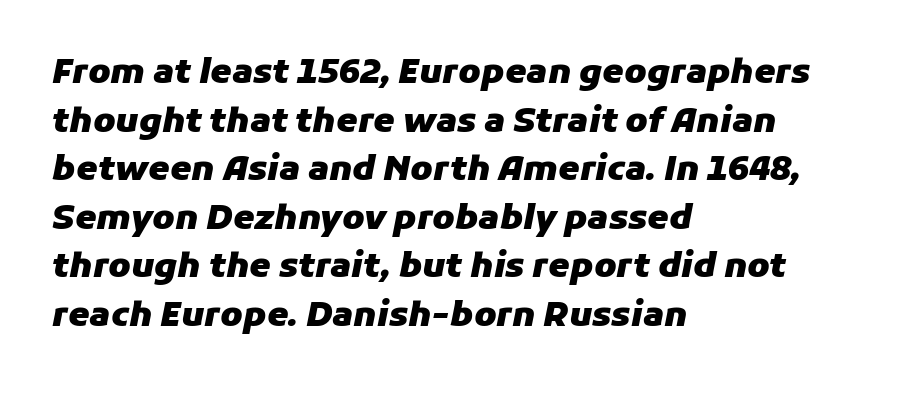
{"italic": "yes", "lean": "right", "slant_degrees": 11, "bold": "yes", "weight": "heavy", "width": "normal", "stroke_contrast": "low", "x_height": "medium", "monospaced": "no", "underline": "no", "align": "left", "line_spacing": "normal", "line_spacing_ratio": 1.43, "letter_spacing": "normal", "letter_spacing_em": 0.0, "glyph_px": 34}
